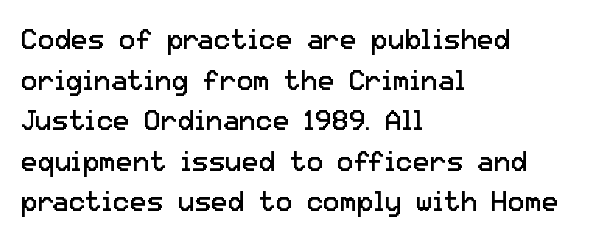
Think of a printed novel: that variable character pitch is what you see here. The strokes carry an ordinary text weight at most. Short and long lines alike share a common starting point at left. The designer went with a sans here, leaving each stem footless. The face used here is rendered with its standard letterfit. Any mark beneath the type? The region is blank.
